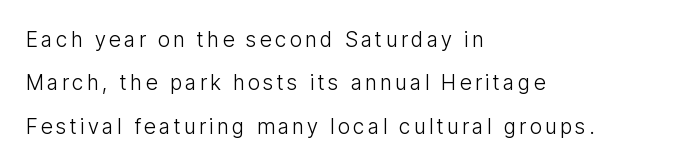
Q: Is the text bold? A: No.
Q: Is the text italic (slanted)? A: No, it is upright.
Q: Is the text underlined? A: No.
Q: How is the paragraph aligned? A: Left-aligned.
Q: Is the spacing between lines tight, normal or loose? A: Loose.
